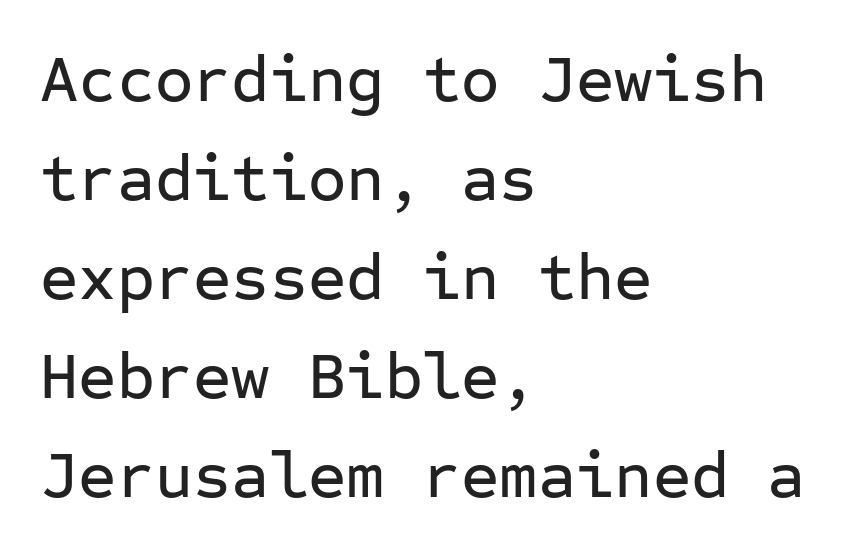
Does extra space separate the letters? No, they use regular spacing. Looks like terminal output: every glyph gets an equal slot. One glance says typical: line gaps are just what's usual. Descender tails drop into unmarked territory.
